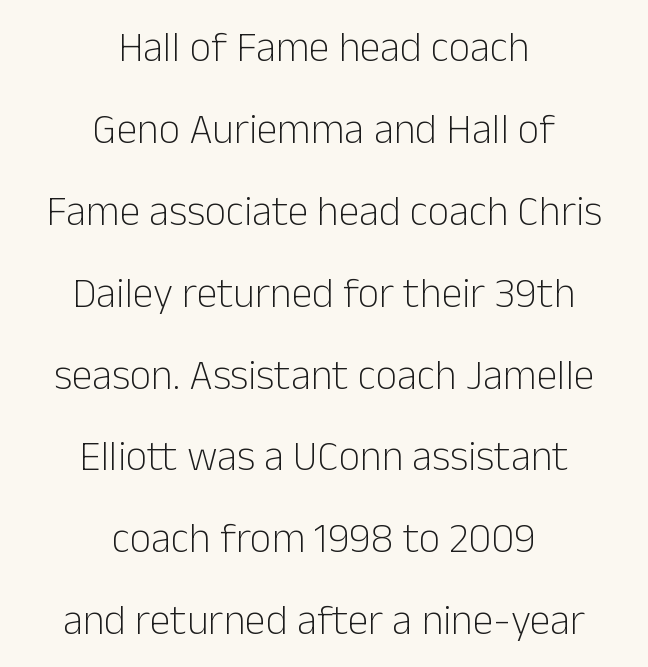
Short note: letters normally spaced. Is this a fixed-width face? No — the glyphs have proportional, varying widths. Vertical spacing — loose. The font sits on the lighter half of the weight spectrum, regular included. Alignment: centered. This sample uses an upright cut, with every glyph sitting square on the baseline.
